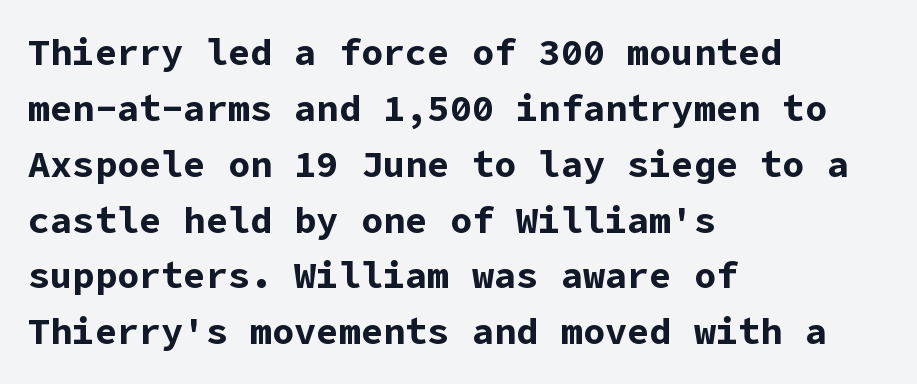
The rows are spaced the way most documents space them. A typesetter would mark this as roman, not italic. These lines carry a lot of weight — the face is fully bold. Here the glyphs are tracked normally, forming tight word shapes. Every row of glyphs begins at an identical x-position on the left. The gap between lines stays unmarked.
